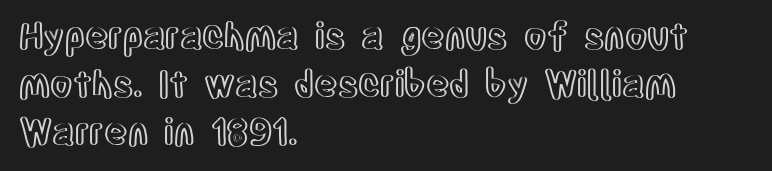
{"italic": "no", "width": "condensed", "x_height": "large", "monospaced": "no", "underline": "no", "align": "left", "line_spacing": "normal", "line_spacing_ratio": 1.33, "letter_spacing": "normal", "letter_spacing_em": 0.0, "glyph_px": 36}
